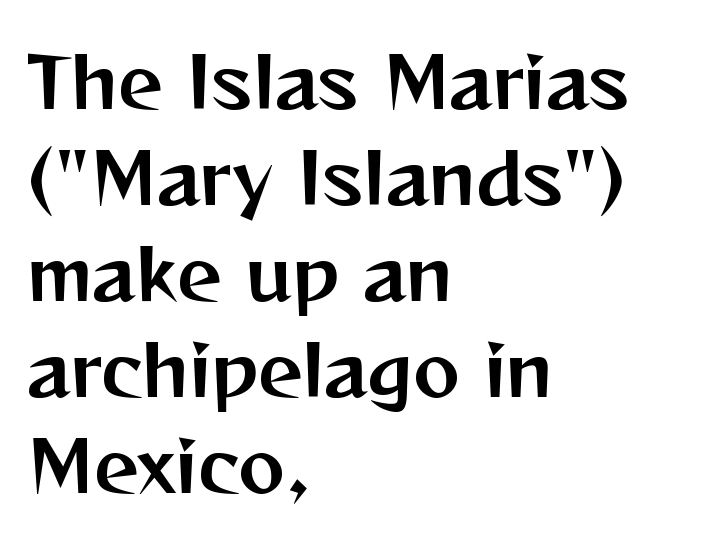
{"serif": "no", "italic": "no", "width": "normal", "stroke_contrast": "medium", "x_height": "medium", "monospaced": "no", "underline": "no", "align": "left", "line_spacing": "normal", "line_spacing_ratio": 1.37, "letter_spacing": "normal", "letter_spacing_em": 0.0, "glyph_px": 70}
